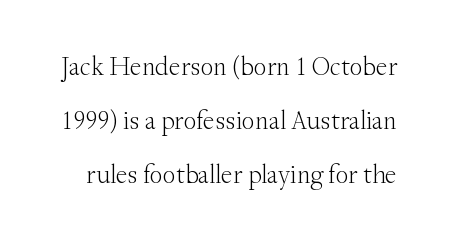
Q: Is the text bold? A: No.
Q: Is the text italic (slanted)? A: No, it is upright.
Q: Is the text underlined? A: No.
Q: Is the spacing between letters normal or unusually wide? A: Normal.
Q: Is the spacing between lines tight, normal or loose? A: Loose.
